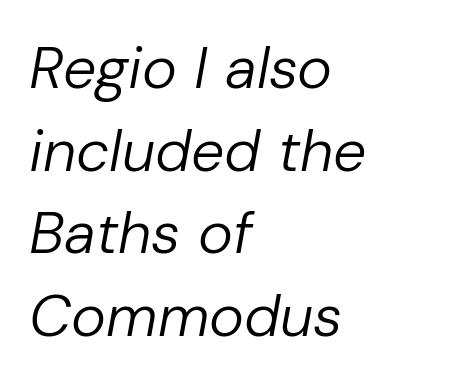
What's the leading like? Ordinary, nothing unusual. There's an unmistakable incline to the writing here. This sample is left-justified, so line endings fall wherever the words run out. Lines of text with bare space underneath.
